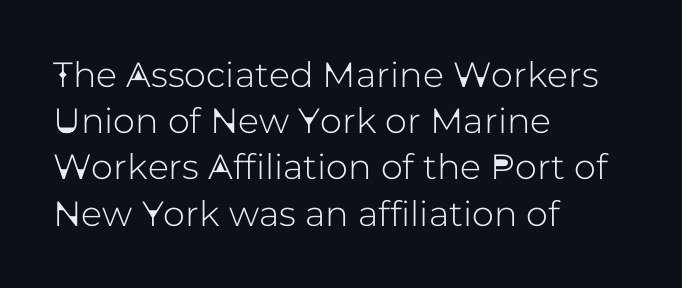
No extra tracking has been applied to these lines. Each letter's strokes conclude bluntly, with no projecting serifs. Any mark beneath the type? The region is blank. Looks like regular typesetting: each glyph gets only the width it needs. Short and long lines alike share a common starting point at left. In terms of posture, this sample is upright.
